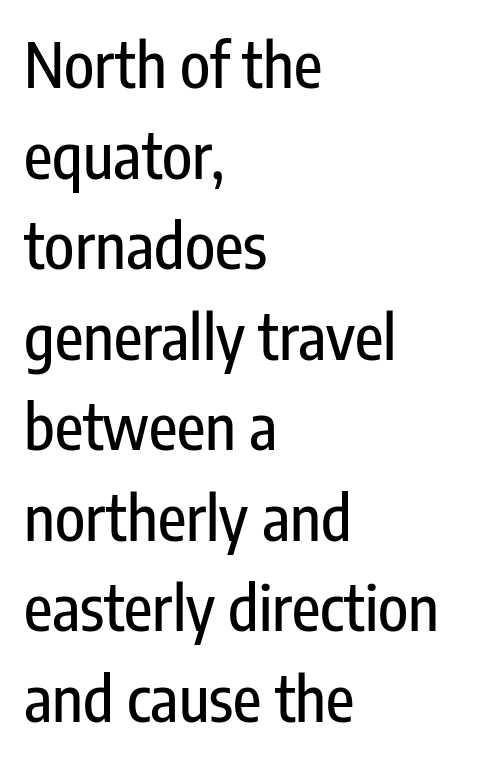
Q: Is the text italic (slanted)? A: No, it is upright.
Q: Is the typeface a serif or a sans-serif typeface? A: Sans-serif.
Q: Is the text underlined? A: No.
Q: How is the paragraph aligned? A: Left-aligned.
Q: Is the spacing between letters normal or unusually wide? A: Normal.
Q: Is the spacing between lines tight, normal or loose? A: Normal.
Q: Width (condensed, normal, or wide)? A: Condensed.
Q: Stroke contrast? A: Low.
Q: x-height? A: Medium.
Q: Monospaced? A: No.
